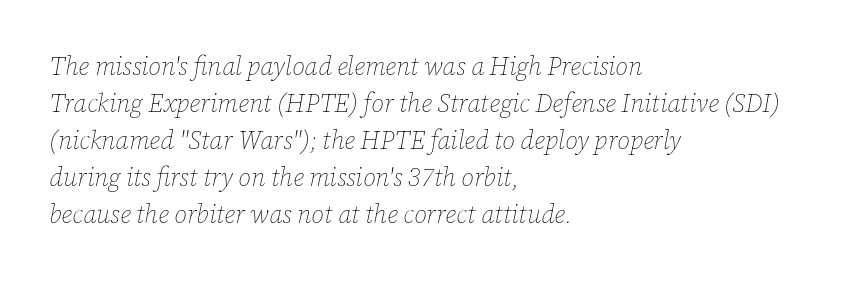
No letter is thick-stroked: the sample isn't bold. Typeset ragged right — the left edge is the straight one. Decoration check: the copy has no underline. Emphasis-style slanted type is in use. The tracking reads as untouched default to a designer's eye. A typesetter would call this leading conventional body-copy spacing.
